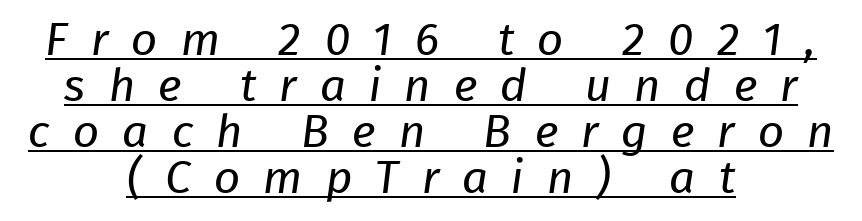
{"serif": "no", "bold": "no", "weight": "regular", "width": "normal", "stroke_contrast": "low", "x_height": "medium", "monospaced": "no", "underline": "yes", "align": "center", "line_spacing": "tight", "line_spacing_ratio": 1.0, "letter_spacing": "wide", "letter_spacing_em": 0.5, "glyph_px": 46}
